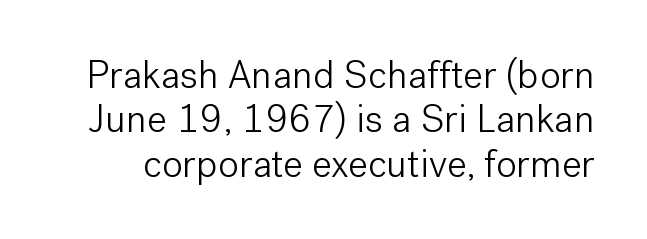
{"serif": "no", "italic": "no", "bold": "no", "weight": "light", "width": "normal", "stroke_contrast": "low", "x_height": "medium", "monospaced": "no", "underline": "no", "line_spacing": "tight", "line_spacing_ratio": 1.14, "letter_spacing": "normal", "letter_spacing_em": 0.0, "glyph_px": 39}
